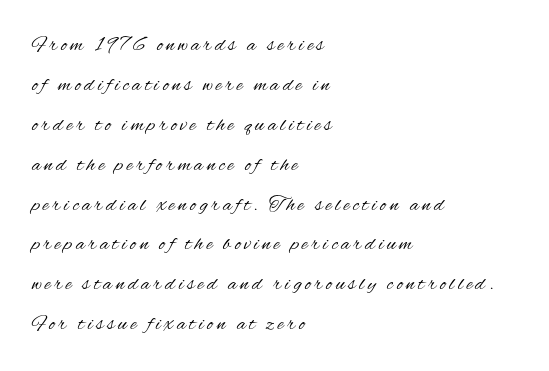
Q: Is the text bold? A: No.
Q: Is the text italic (slanted)? A: Yes.
Q: Is the text underlined? A: No.
Q: How is the paragraph aligned? A: Left-aligned.
Q: Is the spacing between lines tight, normal or loose? A: Loose.
